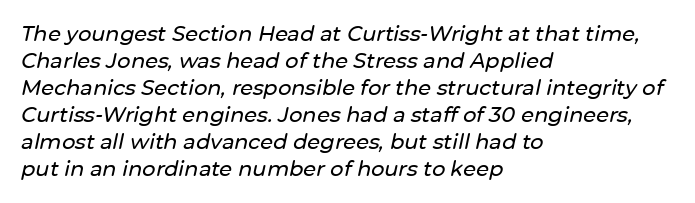
The image shows 21 px text type, italic (leaning right); set left-aligned, normal line spacing (1.29x), normal letter spacing, not underlined.
